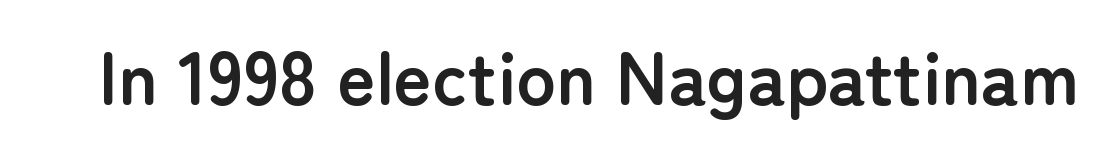
The image shows 74 px semibold sans-serif type, upright; set normal letter spacing, not underlined; low stroke contrast and a medium x-height.
